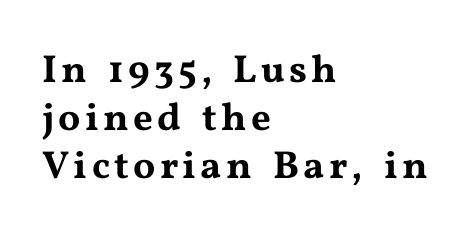
Q: Is the text italic (slanted)? A: No, it is upright.
Q: Is the typeface a serif or a sans-serif typeface? A: Serif.
Q: Is the text underlined? A: No.
Q: How is the paragraph aligned? A: Left-aligned.
Q: Width (condensed, normal, or wide)? A: Wide.
Q: Stroke contrast? A: Medium.
Q: x-height? A: Medium.
Q: Monospaced? A: No.
